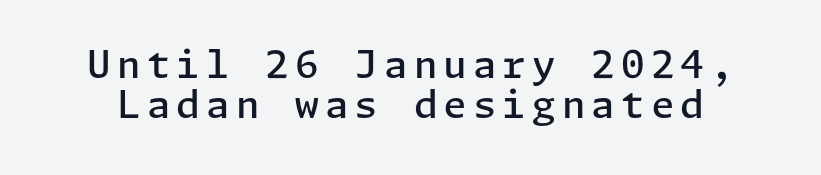
Q: Is the text bold? A: Semi-bold.
Q: Is the text italic (slanted)? A: No, it is upright.
Q: Is the typeface a serif or a sans-serif typeface? A: Sans-serif.
Q: Is the text underlined? A: No.
Q: Is the spacing between lines tight, normal or loose? A: Tight.
Q: Width (condensed, normal, or wide)? A: Normal.
Q: Stroke contrast? A: Low.
Q: x-height? A: Medium.
